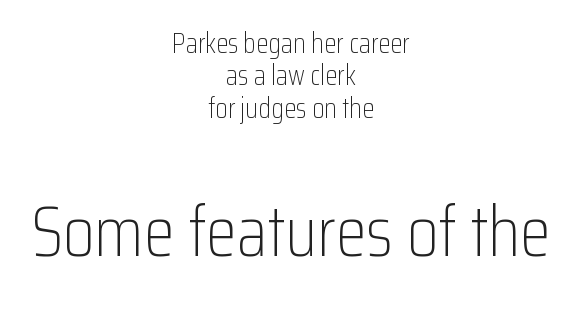
The tracking reads as untouched default to a designer's eye. Descenders hang freely into open space. Quick note: not italic, upright. Each letter keeps its own natural width here, so spacing adapts to shape. Type style note: lacks serifs. Top chunk: small. Bottom chunk: large.
